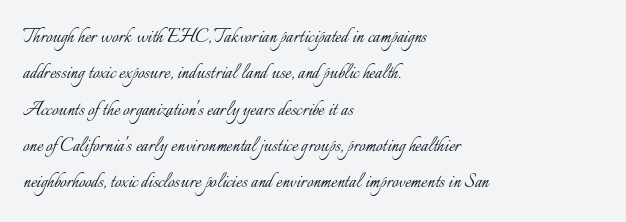
Compared with typical paragraphs, the rows here are spaced about the same. The letterforms sit at book weight or below. The lines are quadded left. Check the space under the baseline: it is left empty. Tracking value appears to be zero — textbook default spacing.
